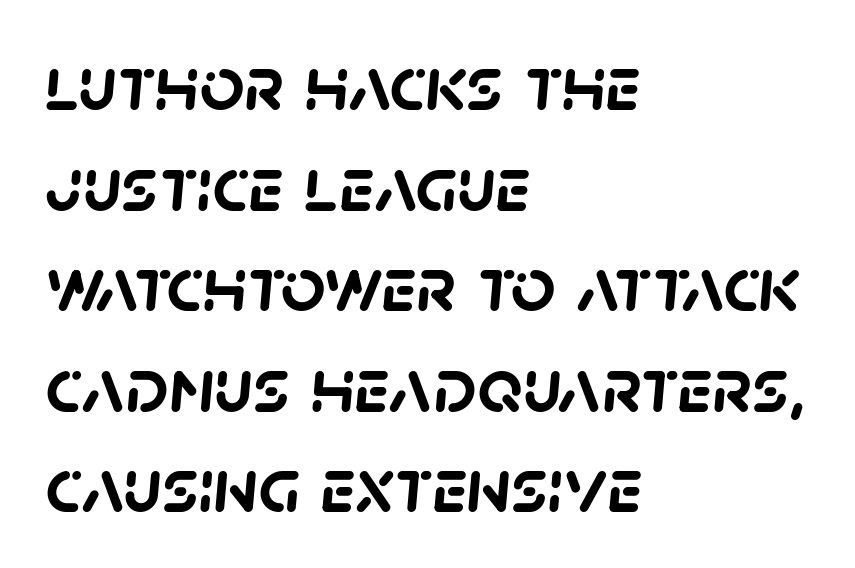
Notice how descenders clear the ascenders below comfortably — that's standard leading. The strokes are fattened all the way to bold. No feet cap the strokes, marking this as sans-serif type. This sample has the flowing, uneven cadence of proportional lettering. These lines are set flush left with a ragged right edge.
